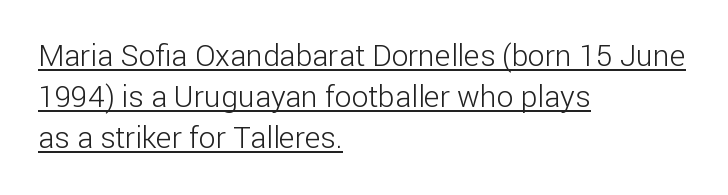
{"serif": "no", "italic": "no", "bold": "no", "weight": "light", "width": "normal", "stroke_contrast": "low", "x_height": "medium", "monospaced": "no", "underline": "yes", "align": "left", "line_spacing": "normal", "line_spacing_ratio": 1.37, "letter_spacing": "normal", "letter_spacing_em": 0.0, "glyph_px": 30}
